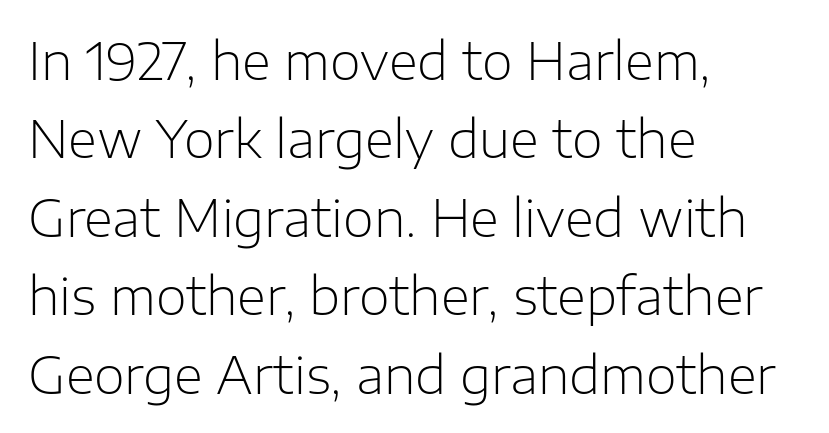
Q: Is the text bold? A: No.
Q: Is the text italic (slanted)? A: No, it is upright.
Q: Is the typeface a serif or a sans-serif typeface? A: Sans-serif.
Q: Is the text underlined? A: No.
Q: How is the paragraph aligned? A: Left-aligned.
Q: Is the spacing between letters normal or unusually wide? A: Normal.
Q: Is the spacing between lines tight, normal or loose? A: Normal.
Q: Width (condensed, normal, or wide)? A: Normal.
Q: Stroke contrast? A: Low.
Q: x-height? A: Medium.
Q: Monospaced? A: No.
